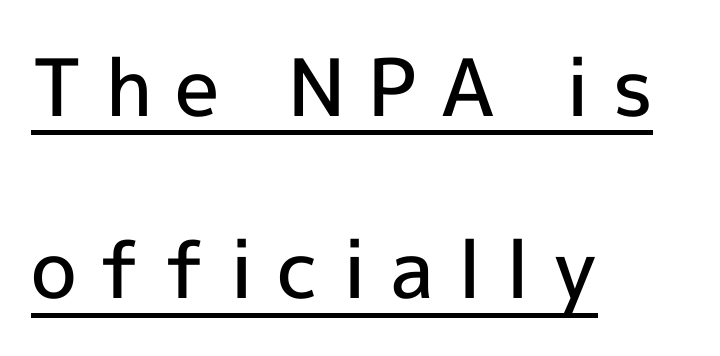
The image shows 79 px semibold sans-serif type, upright; set left-aligned, loose line spacing (2.31x), unusually wide letter spacing (+0.29 em), underlined; a medium x-height.
